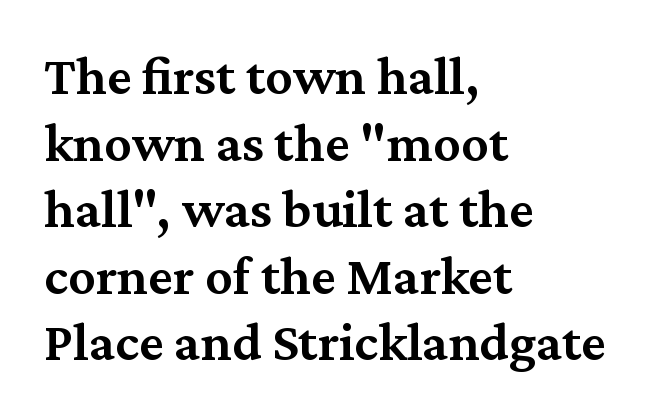
The image shows 55 px semibold serif type, upright; set left-aligned, line spacing 1.21x, normal letter spacing, not underlined; medium stroke contrast and a medium x-height.
